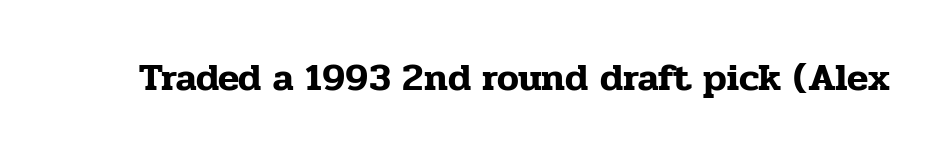
The image shows 39 px serif type, upright; set normal letter spacing, not underlined; low stroke contrast and a medium x-height.
